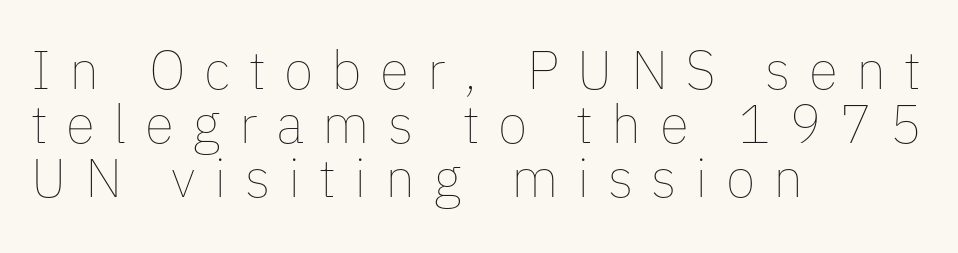
{"italic": "no", "bold": "no", "weight": "thin", "width": "normal", "stroke_contrast": "low", "x_height": "medium", "monospaced": "no", "underline": "no", "align": "left", "line_spacing": "tight", "line_spacing_ratio": 1.0, "letter_spacing": "wide", "letter_spacing_em": 0.34, "glyph_px": 54}
